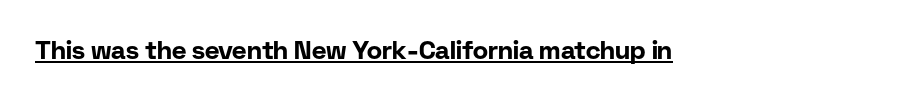
Q: Is the text bold? A: Yes.
Q: Is the text italic (slanted)? A: No, it is upright.
Q: Is the text underlined? A: Yes.
Q: How is the paragraph aligned? A: Left-aligned.
Q: Is the spacing between letters normal or unusually wide? A: Normal.
